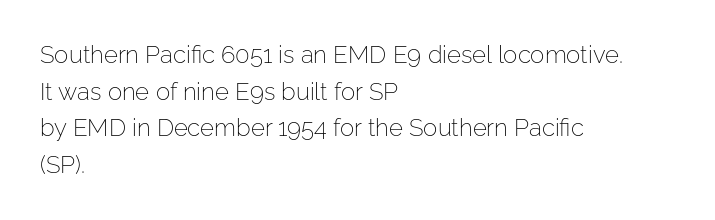
Q: Is the text bold? A: No.
Q: Is the text italic (slanted)? A: No, it is upright.
Q: Is the text underlined? A: No.
Q: How is the paragraph aligned? A: Left-aligned.
Q: Is the spacing between letters normal or unusually wide? A: Normal.
Q: Is the spacing between lines tight, normal or loose? A: Normal.
